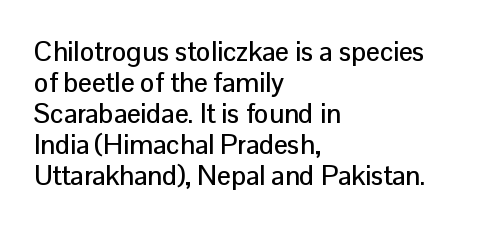
The image shows 27 px text type, upright; set left-aligned, tight line spacing (1.15x), normal letter spacing, not underlined.
